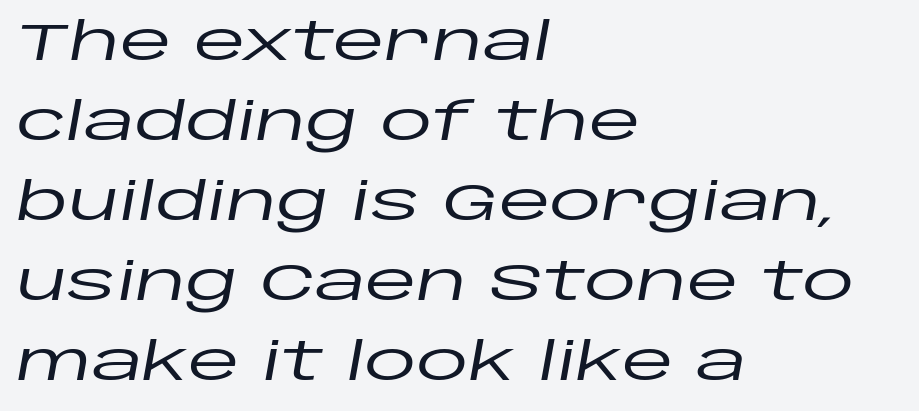
The image shows 53 px wide type, italic (leaning right); set left-aligned, normal line spacing (1.51x), normal letter spacing, not underlined; low stroke contrast and a large x-height.
